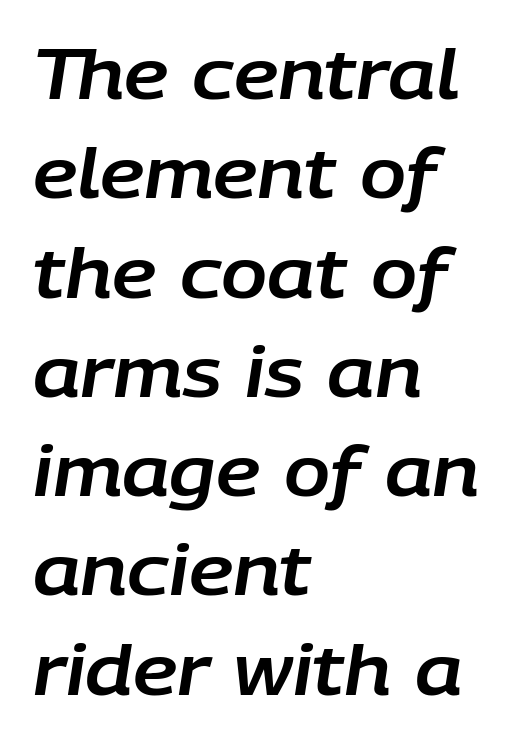
Q: Is the text italic (slanted)? A: Yes, it leans right by about 9 degrees.
Q: Is the text underlined? A: No.
Q: How is the paragraph aligned? A: Left-aligned.
Q: Is the spacing between letters normal or unusually wide? A: Normal.
Q: Is the spacing between lines tight, normal or loose? A: Normal.
Q: Width (condensed, normal, or wide)? A: Normal.
Q: Stroke contrast? A: Low.
Q: x-height? A: Large.
Q: Monospaced? A: No.
